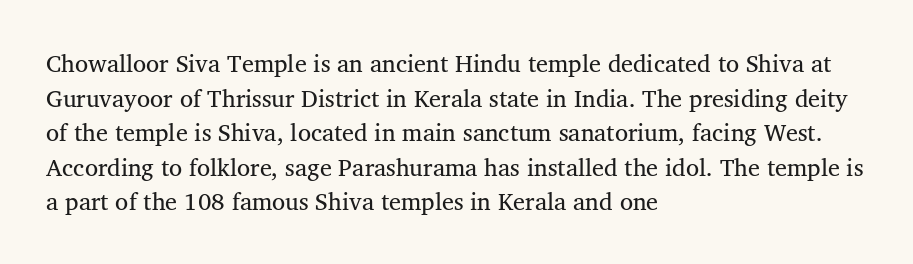
The image shows 24 px text type; set left-aligned, normal line spacing (1.44x), normal letter spacing, not underlined.
